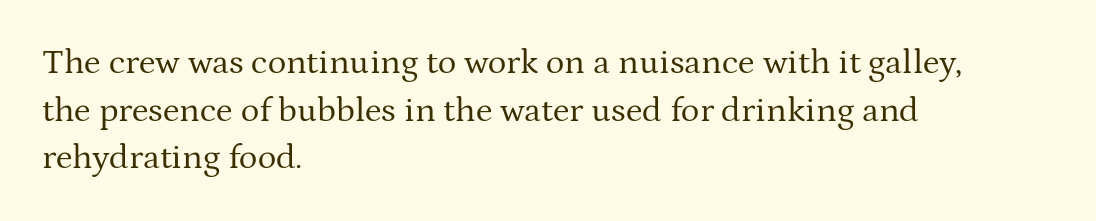
Q: Is the text bold? A: No.
Q: Is the text italic (slanted)? A: No, it is upright.
Q: Is the typeface a serif or a sans-serif typeface? A: Serif.
Q: Is the text underlined? A: No.
Q: How is the paragraph aligned? A: Left-aligned.
Q: Is the spacing between letters normal or unusually wide? A: Normal.
Q: Is the spacing between lines tight, normal or loose? A: Normal.
Q: Width (condensed, normal, or wide)? A: Normal.
Q: Stroke contrast? A: Medium.
Q: x-height? A: Medium.
Q: Monospaced? A: No.
